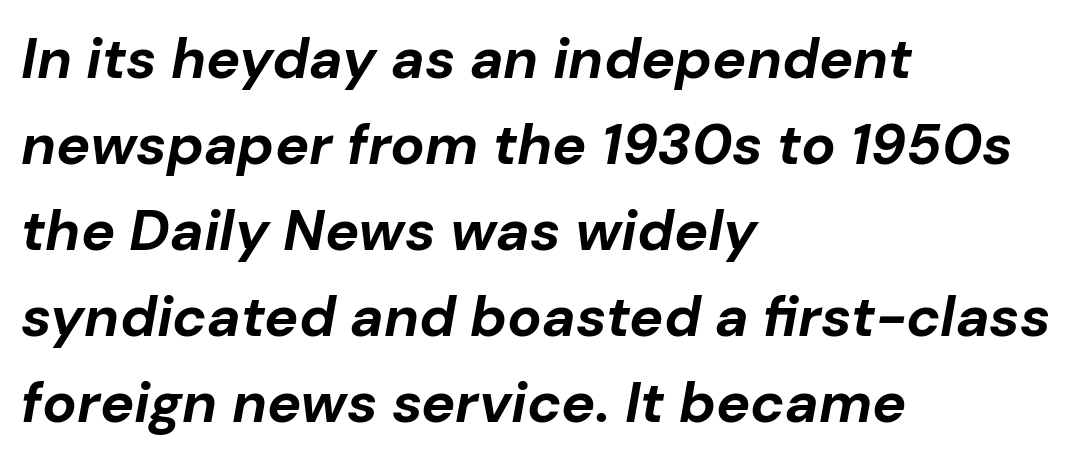
The image shows 57 px bold type, italic (leaning right); set left-aligned, normal line spacing (1.51x), normal letter spacing, not underlined; low stroke contrast and a medium x-height.
